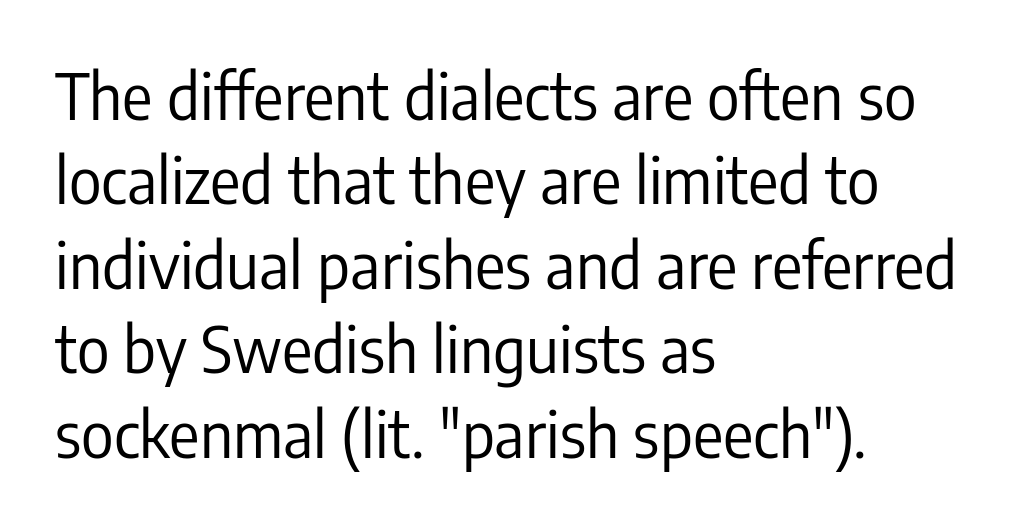
Think of a printed novel: that variable character pitch is what you see here. Check where the strokes stop: nothing finishes them off — pure sans. The space beneath each line is pristine and unruled. The line texture is even and compact thanks to regular tracking. The strokes are not fattened; the text isn't bold. These lines stack with their left ends in a neat column.
